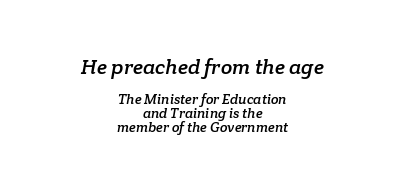
The zone under the glyphs is completely vacant. What's the leading like? Squeezed, with rows nearly overlapping. The passage shown has conventional tracking throughout. The earlier block is typeset at a bigger size than the later block. The rendering positions every line midway between the sides.
